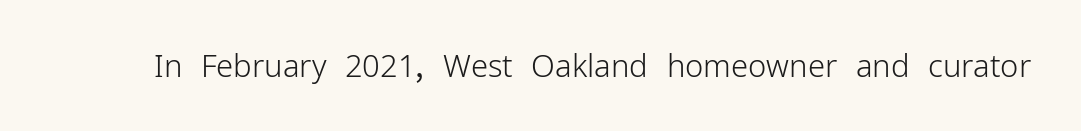
Q: Is the text bold? A: No.
Q: Is the text italic (slanted)? A: No, it is upright.
Q: Is the typeface a serif or a sans-serif typeface? A: Sans-serif.
Q: Is the text underlined? A: No.
Q: Is the spacing between letters normal or unusually wide? A: Normal.
Q: Width (condensed, normal, or wide)? A: Normal.
Q: Stroke contrast? A: Low.
Q: x-height? A: Medium.
Q: Monospaced? A: No.
